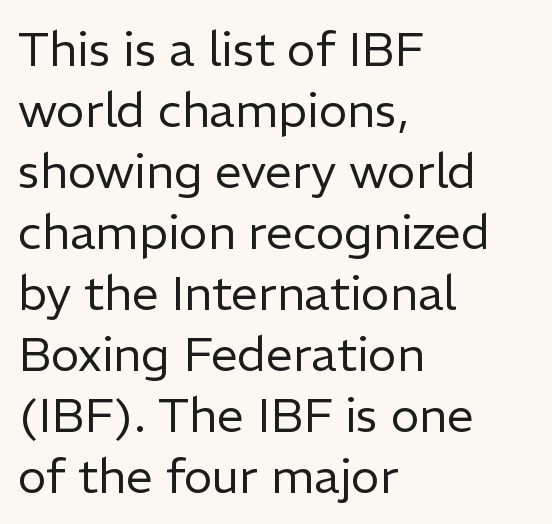
The image shows 48 px regular-weight sans-serif type, upright; set left-aligned, normal line spacing (1.27x), normal letter spacing, not underlined; low stroke contrast and a medium x-height.
